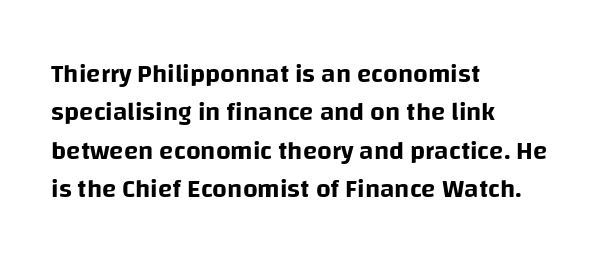
The image shows 26 px text type, upright; set left-aligned, normal line spacing (1.48x), normal letter spacing, not underlined.
